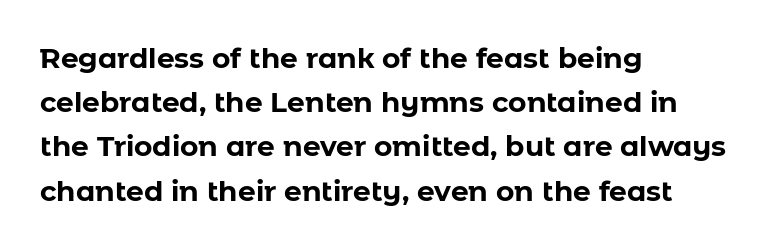
Q: Is the text bold? A: Yes.
Q: Is the text italic (slanted)? A: No, it is upright.
Q: Is the typeface a serif or a sans-serif typeface? A: Sans-serif.
Q: Is the text underlined? A: No.
Q: How is the paragraph aligned? A: Left-aligned.
Q: Is the spacing between letters normal or unusually wide? A: Normal.
Q: Is the spacing between lines tight, normal or loose? A: Normal.
Q: Width (condensed, normal, or wide)? A: Normal.
Q: Stroke contrast? A: Low.
Q: x-height? A: Medium.
Q: Monospaced? A: No.
